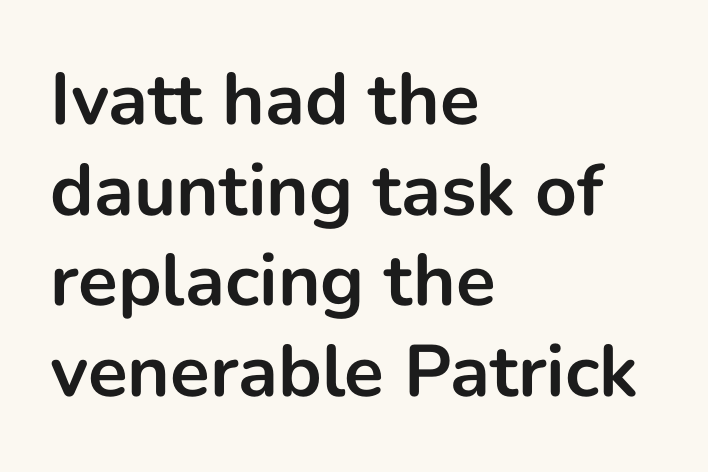
A roman cut, with each character standing at attention. This sample uses a sans-serif face. Letter spacing: default. The lines are quadded left.
